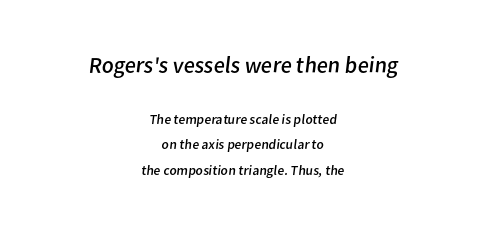
Both edges are ragged and mirror each other, which tells us the setting is centered. Counters stay open thanks to moderate or lighter strokes. Decoration check: the copy has no underline. Which of the two is more prominent by size? The first, at the top. Between one letter and the next there's only the usual sliver of space.
